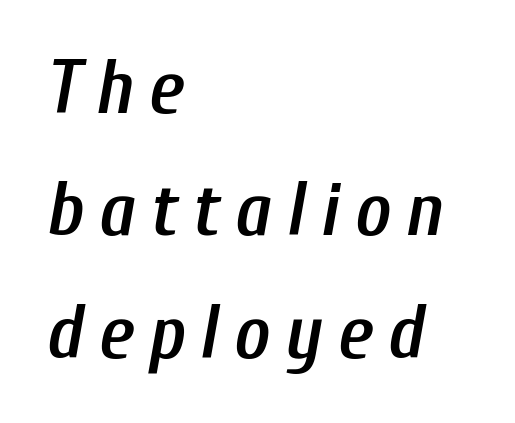
Is this a fixed-width face? No — the glyphs have proportional, varying widths. You can tell it's italic because the verticals aren't actually vertical. Stroke thickness is moderately raised; the sample reads as semibold. The setting favours the left margin, as ordinary paragraphs usually do. Check under the words: just untouched page.
